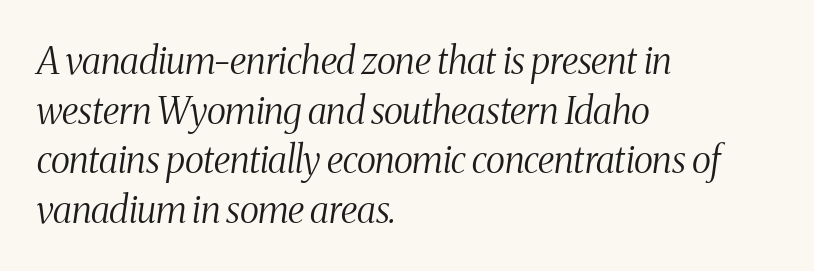
The image shows 37 px light, condensed serif type, italic (leaning right); set left-aligned, normal line spacing (1.34x), normal letter spacing, not underlined; medium stroke contrast and a medium x-height.
